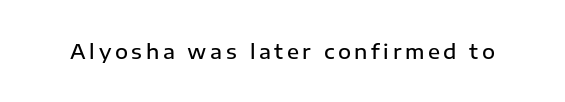
Q: Is the text bold? A: Semi-bold.
Q: Is the text italic (slanted)? A: No, it is upright.
Q: Is the text underlined? A: No.
